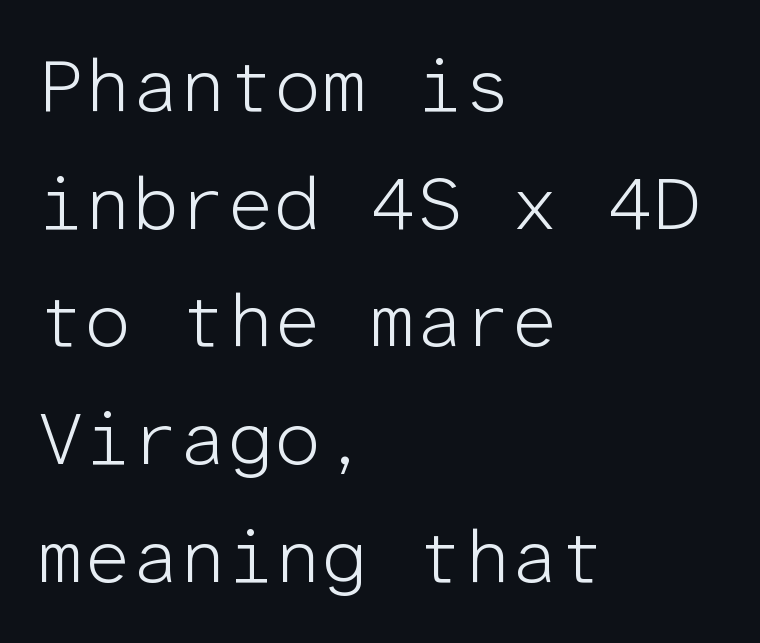
{"serif": "no", "italic": "no", "bold": "no", "weight": "light", "width": "normal", "stroke_contrast": "low", "x_height": "medium", "monospaced": "yes", "underline": "no", "align": "left", "line_spacing": "normal", "line_spacing_ratio": 1.57, "letter_spacing": "normal", "letter_spacing_em": 0.0, "glyph_px": 75}
